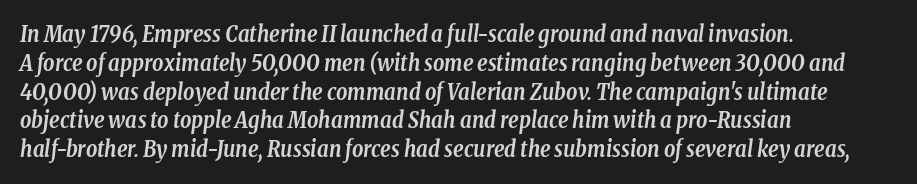
Q: Is the text bold? A: Yes.
Q: Is the text italic (slanted)? A: Yes, it leans right by about 8 degrees.
Q: Is the text underlined? A: No.
Q: How is the paragraph aligned? A: Left-aligned.
Q: Is the spacing between letters normal or unusually wide? A: Normal.
Q: Is the spacing between lines tight, normal or loose? A: Normal.
